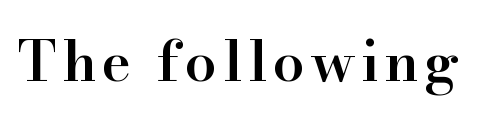
In terms of letterform style, serifs are clearly present. This sample has the flowing, uneven cadence of proportional lettering. The words here are not underlined. What weight is shown? A semibold, between regular and bold.
